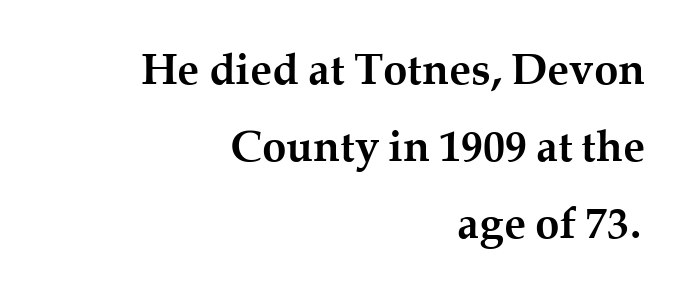
The zone under the glyphs is completely vacant. The passage shown is typed in a proportional face where columns would drift. No extra tracking has been applied to these lines. I'd call this a serif setting — the letters wear small feet. The letters are bold, with thick, heavy strokes. A roman cut, with each character standing at attention.
